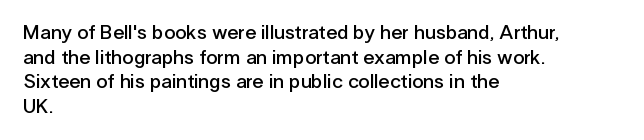
{"italic": "no", "bold": "semi", "underline": "no", "align": "left", "line_spacing_ratio": 1.23, "letter_spacing": "normal", "letter_spacing_em": 0.0, "glyph_px": 20}
